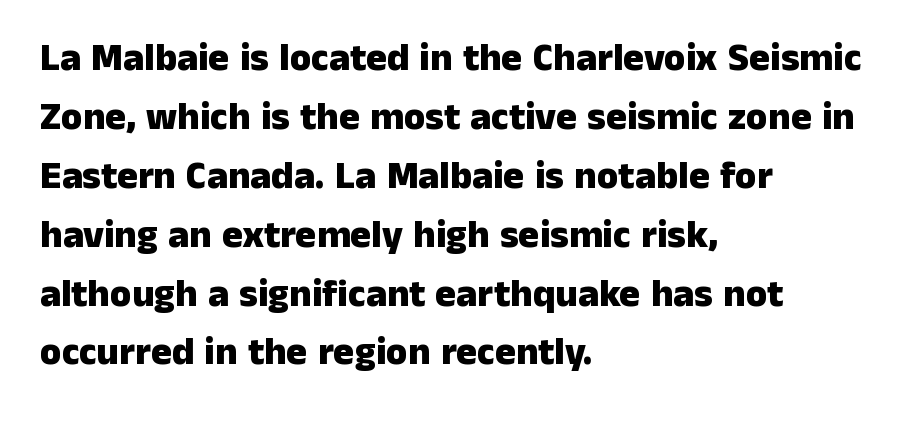
Q: Is the text bold? A: Yes.
Q: Is the text italic (slanted)? A: No, it is upright.
Q: Is the typeface a serif or a sans-serif typeface? A: Sans-serif.
Q: Is the text underlined? A: No.
Q: How is the paragraph aligned? A: Left-aligned.
Q: Is the spacing between letters normal or unusually wide? A: Normal.
Q: Is the spacing between lines tight, normal or loose? A: Normal.
Q: Width (condensed, normal, or wide)? A: Normal.
Q: Stroke contrast? A: Low.
Q: x-height? A: Medium.
Q: Monospaced? A: No.
